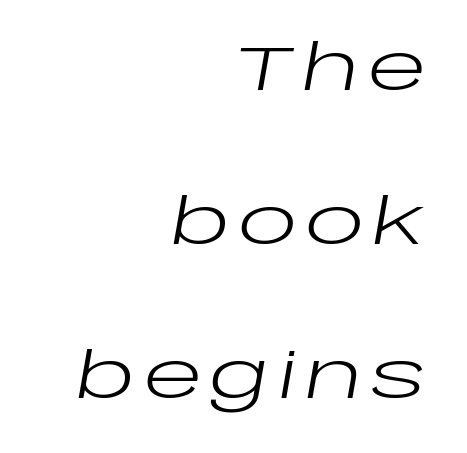
{"italic": "yes", "lean": "right", "slant_degrees": 10, "bold": "no", "weight": "regular", "width": "wide", "stroke_contrast": "low", "x_height": "large", "monospaced": "no", "underline": "no", "align": "right", "line_spacing": "loose", "line_spacing_ratio": 2.48, "glyph_px": 62}
